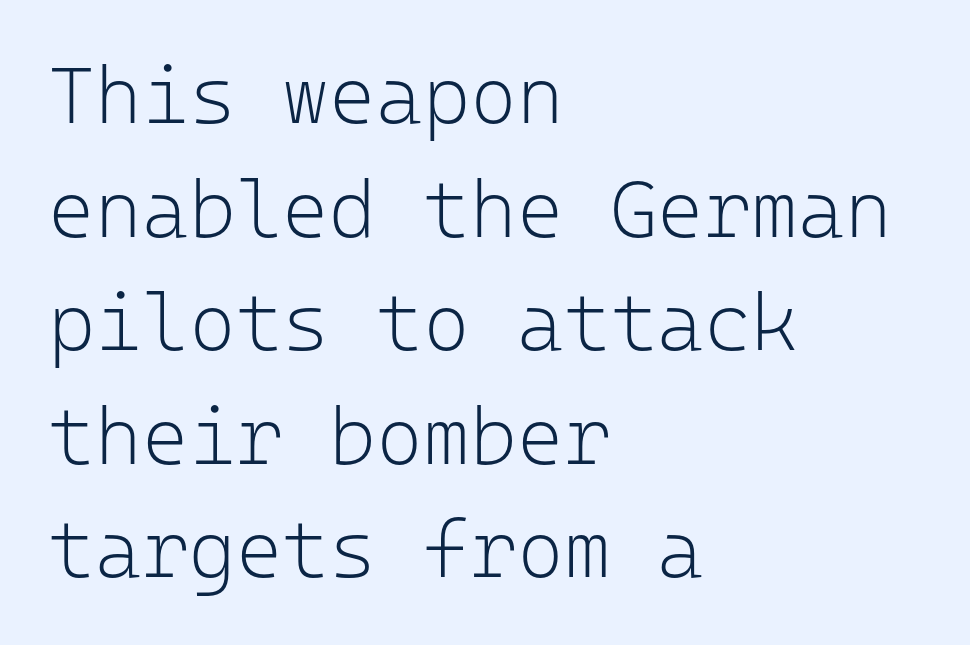
Q: Is the text bold? A: No.
Q: Is the text italic (slanted)? A: No, it is upright.
Q: Is the typeface a serif or a sans-serif typeface? A: Sans-serif.
Q: Is the text underlined? A: No.
Q: How is the paragraph aligned? A: Left-aligned.
Q: Is the spacing between letters normal or unusually wide? A: Normal.
Q: Is the spacing between lines tight, normal or loose? A: Normal.
Q: Width (condensed, normal, or wide)? A: Normal.
Q: Stroke contrast? A: Low.
Q: x-height? A: Medium.
Q: Monospaced? A: Yes.
